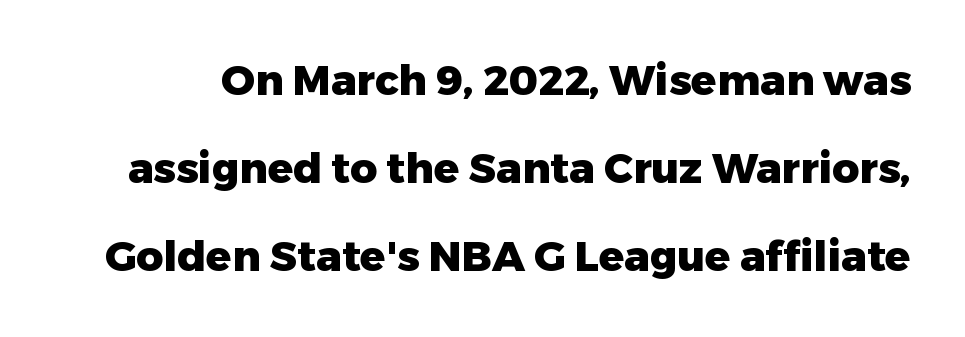
Q: Is the text bold? A: Yes.
Q: Is the text italic (slanted)? A: No, it is upright.
Q: Is the typeface a serif or a sans-serif typeface? A: Sans-serif.
Q: Is the text underlined? A: No.
Q: Is the spacing between letters normal or unusually wide? A: Normal.
Q: Is the spacing between lines tight, normal or loose? A: Loose.
Q: Width (condensed, normal, or wide)? A: Normal.
Q: Stroke contrast? A: Low.
Q: x-height? A: Medium.
Q: Monospaced? A: No.
